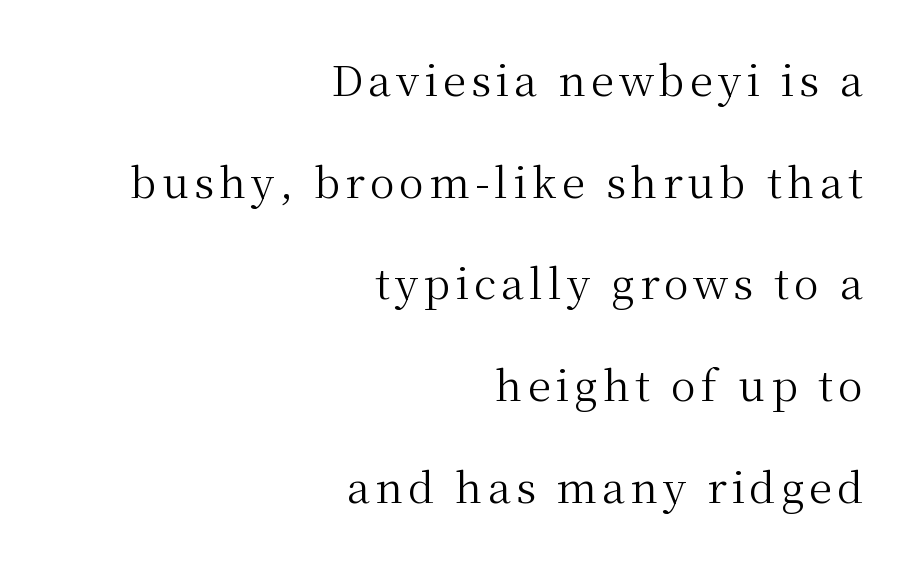
Q: Is the text bold? A: No.
Q: Is the text italic (slanted)? A: No, it is upright.
Q: Is the typeface a serif or a sans-serif typeface? A: Serif.
Q: Is the text underlined? A: No.
Q: How is the paragraph aligned? A: Right-aligned.
Q: Is the spacing between lines tight, normal or loose? A: Loose.
Q: Width (condensed, normal, or wide)? A: Normal.
Q: Stroke contrast? A: Medium.
Q: x-height? A: Medium.
Q: Monospaced? A: No.
